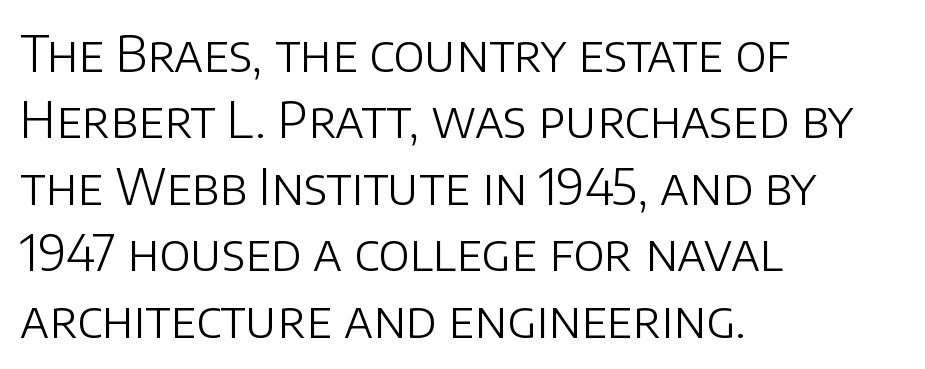
Every stem runs plumb, perpendicular to the baseline. Where is the straight margin? On the left. These lines are composed in type without serifs. No extra tracking has been applied to these lines. Notice how descenders clear the ascenders below comfortably — that's standard leading.
